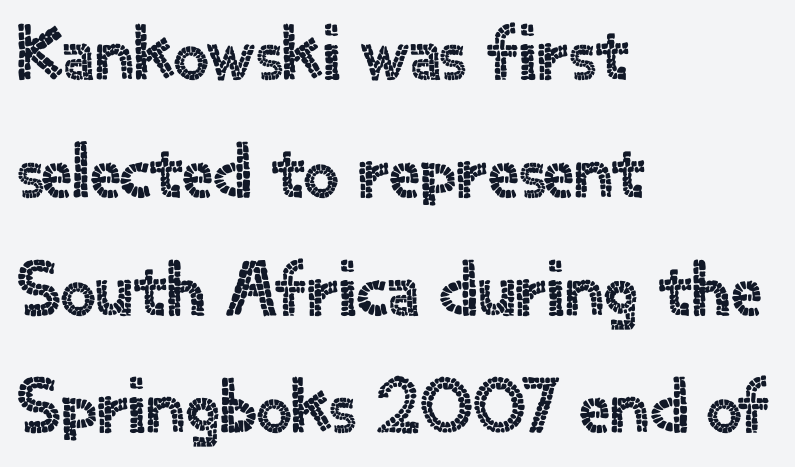
The letters carry no serifs — their stems end cleanly without finishing strokes. The rendering anchors every line to the left-hand side. If you measured baseline to baseline, you'd find a middling distance. The letters stand upright; this is a roman face.
